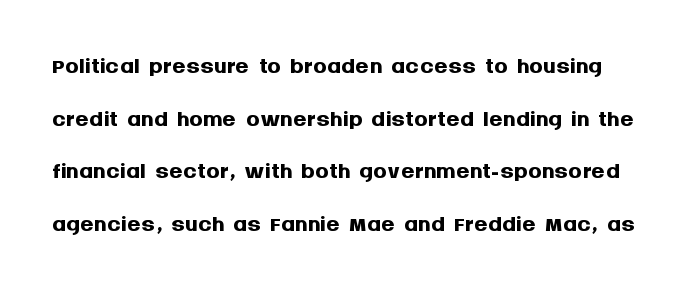
Q: Is the text bold? A: Yes.
Q: Is the text italic (slanted)? A: No, it is upright.
Q: Is the typeface a serif or a sans-serif typeface? A: Sans-serif.
Q: Is the text underlined? A: No.
Q: Is the spacing between letters normal or unusually wide? A: Normal.
Q: Is the spacing between lines tight, normal or loose? A: Normal.
Q: Width (condensed, normal, or wide)? A: Normal.
Q: Stroke contrast? A: Medium.
Q: x-height? A: Large.
Q: Monospaced? A: No.
